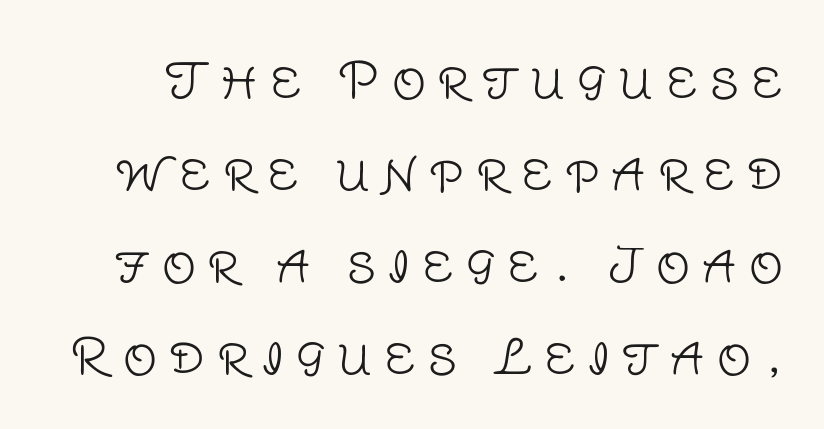
Airy leading. Letters rest on an invisible, unmarked baseline. The gaps between neighbouring characters are conspicuously large. Is the type heavy? It reads as light-to-regular instead. In terms of letterform style, serifs are entirely absent.
